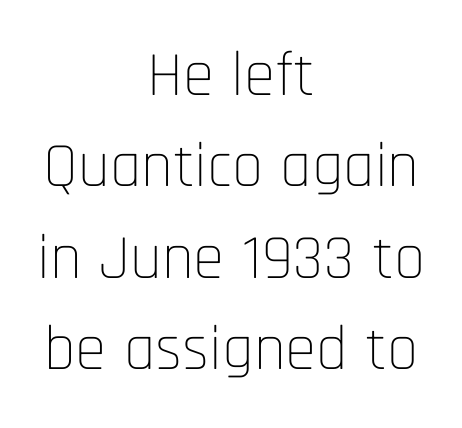
Each letter's strokes conclude bluntly, with no projecting serifs. Every row of glyphs is offset so its center matches the block's center. Each stroke keeps to a modest, everyday thickness or less. Spacing verdict: proportional, widths tailored to each character. Spacing between characters is what you'd get straight out of the box. Line spacing here is normal.
